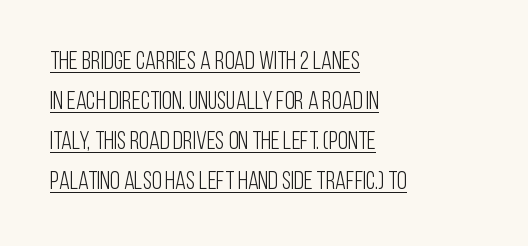
The rendering uses a moderate line-height, typical for paragraphs. What decoration does the sample have? An underline. Leftover space on each line is placed entirely after the last word. Posture: straight, roman, zero tilt. The tracking reads as untouched default to a designer's eye. Weight class: somewhere from thin through regular.
